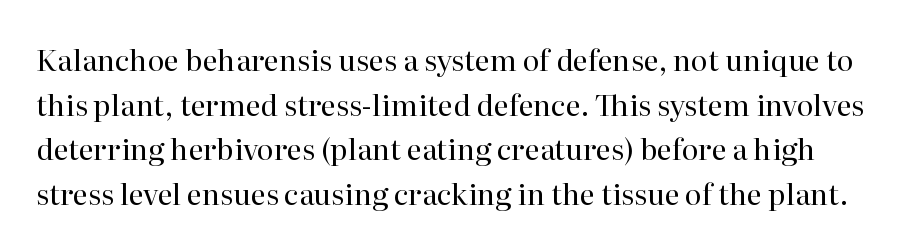
A quiet, ordinary-to-light weight characterises the typeface. Do the letters lean? They stand straight. Tracking here is standard; glyphs follow each other at the usual distance. Leading matches the norm, producing a regular column. Descenders are the only things crossing below the line. Observe the serifs anchoring each vertical stroke in this sample.
